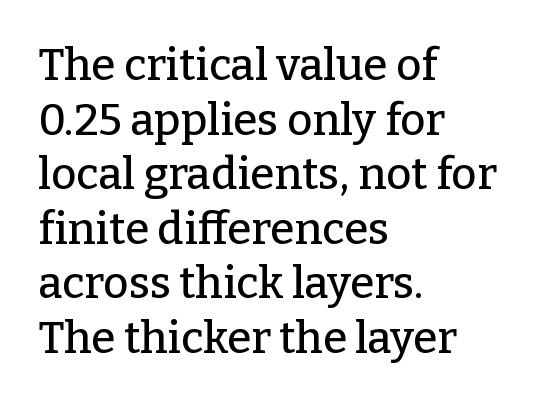
Q: Is the text italic (slanted)? A: No, it is upright.
Q: Is the typeface a serif or a sans-serif typeface? A: Serif.
Q: Is the text underlined? A: No.
Q: How is the paragraph aligned? A: Left-aligned.
Q: Is the spacing between letters normal or unusually wide? A: Normal.
Q: Width (condensed, normal, or wide)? A: Normal.
Q: Stroke contrast? A: Low.
Q: x-height? A: Medium.
Q: Monospaced? A: No.
